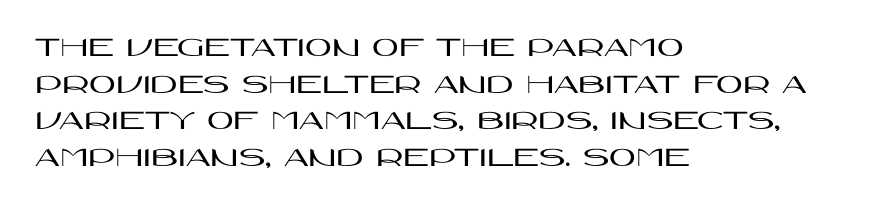
The image shows 29 px wide sans-serif type, upright; set left-aligned, normal line spacing (1.26x), normal letter spacing, not underlined; high stroke contrast and a large x-height.
